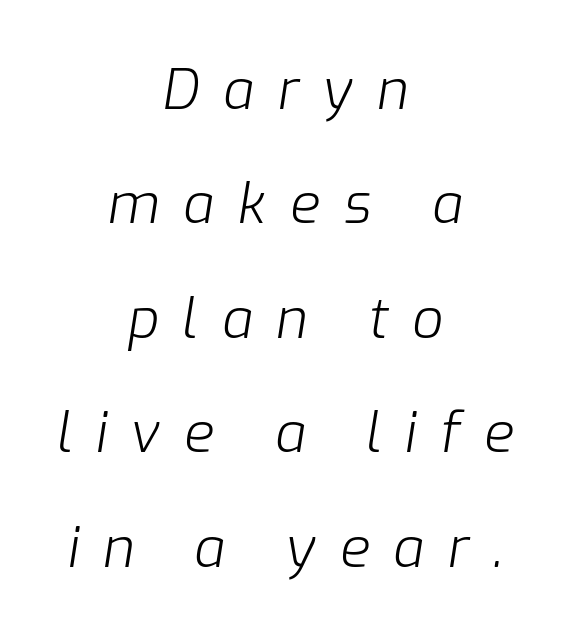
Q: Is the text bold? A: No.
Q: Is the text italic (slanted)? A: Yes, it leans right by about 9 degrees.
Q: Is the text underlined? A: No.
Q: How is the paragraph aligned? A: Centered.
Q: Is the spacing between letters normal or unusually wide? A: Unusually wide.
Q: Is the spacing between lines tight, normal or loose? A: Loose.
Q: Width (condensed, normal, or wide)? A: Normal.
Q: Stroke contrast? A: Low.
Q: x-height? A: Medium.
Q: Monospaced? A: No.
